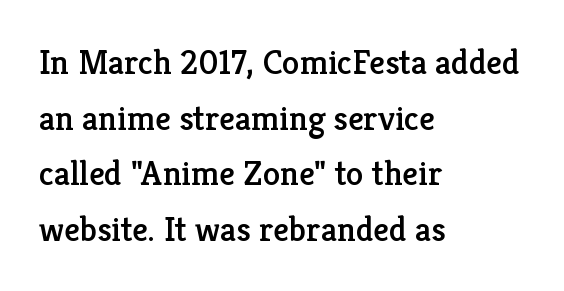
{"serif": "yes", "italic": "no", "width": "normal", "stroke_contrast": "low", "x_height": "medium", "monospaced": "no", "underline": "no", "align": "left", "line_spacing": "normal", "line_spacing_ratio": 1.59, "letter_spacing": "normal", "letter_spacing_em": 0.0, "glyph_px": 35}
